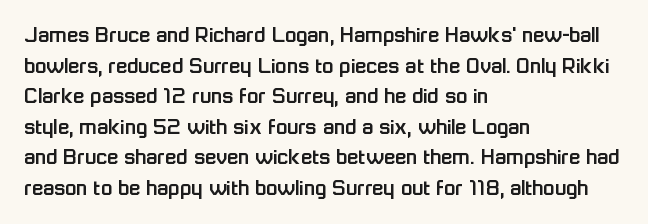
Q: Is the text italic (slanted)? A: No, it is upright.
Q: Is the text underlined? A: No.
Q: How is the paragraph aligned? A: Left-aligned.
Q: Is the spacing between letters normal or unusually wide? A: Normal.
Q: Is the spacing between lines tight, normal or loose? A: Normal.
